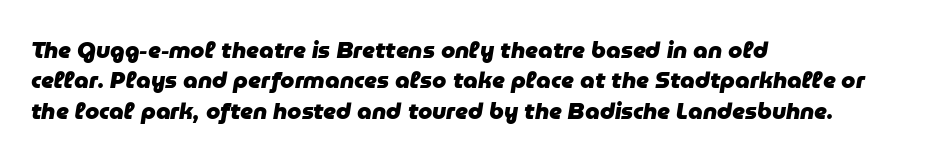
Check the space under the baseline: it is left empty. The rows are spaced the way most documents space them. I'd describe the lettering as bold — thick and assertive. A typesetter would call this zero additional tracking.
